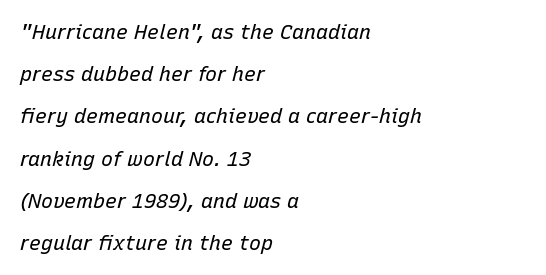
Q: Is the text bold? A: No.
Q: Is the text italic (slanted)? A: Yes, it leans right by about 15 degrees.
Q: Is the text underlined? A: No.
Q: How is the paragraph aligned? A: Left-aligned.
Q: Is the spacing between letters normal or unusually wide? A: Normal.
Q: Is the spacing between lines tight, normal or loose? A: Loose.
